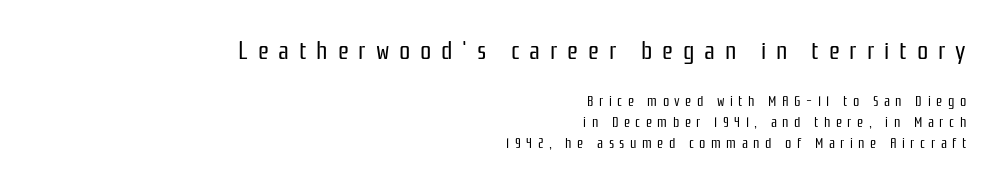
Q: Is the text bold? A: No.
Q: Is the text italic (slanted)? A: No, it is upright.
Q: Is the text underlined? A: No.
Q: How is the paragraph aligned? A: Right-aligned.
Q: Is the spacing between letters normal or unusually wide? A: Unusually wide.
Q: Is the spacing between lines tight, normal or loose? A: Normal.
Q: Which block of text is set in a larger size, the first (top) or the second (bottom)? A: The first (top) one.
